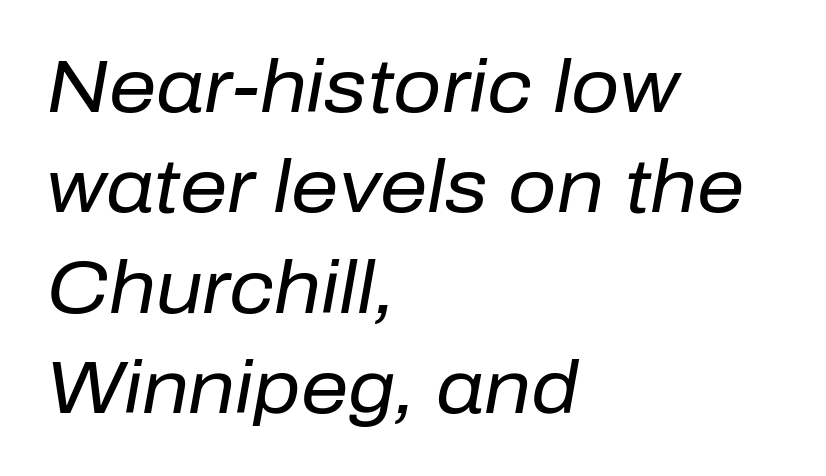
Q: Is the text bold? A: No.
Q: Is the text italic (slanted)? A: Yes, it leans right by about 10 degrees.
Q: Is the text underlined? A: No.
Q: How is the paragraph aligned? A: Left-aligned.
Q: Is the spacing between letters normal or unusually wide? A: Normal.
Q: Is the spacing between lines tight, normal or loose? A: Normal.
Q: Width (condensed, normal, or wide)? A: Normal.
Q: Stroke contrast? A: Low.
Q: x-height? A: Medium.
Q: Monospaced? A: No.
